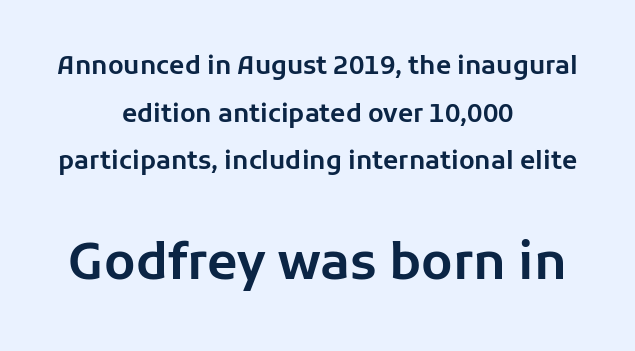
The image shows 50 px sans-serif type, upright; set centered, loose line spacing (1.91x), normal letter spacing, not underlined; the second (bottom) block is 2.0x larger; low stroke contrast and a medium x-height.
